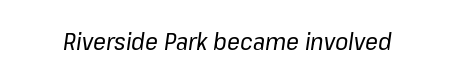
{"italic": "yes", "lean": "right", "slant_degrees": 8, "bold": "no", "underline": "no", "letter_spacing": "normal", "letter_spacing_em": 0.0, "glyph_px": 24}
